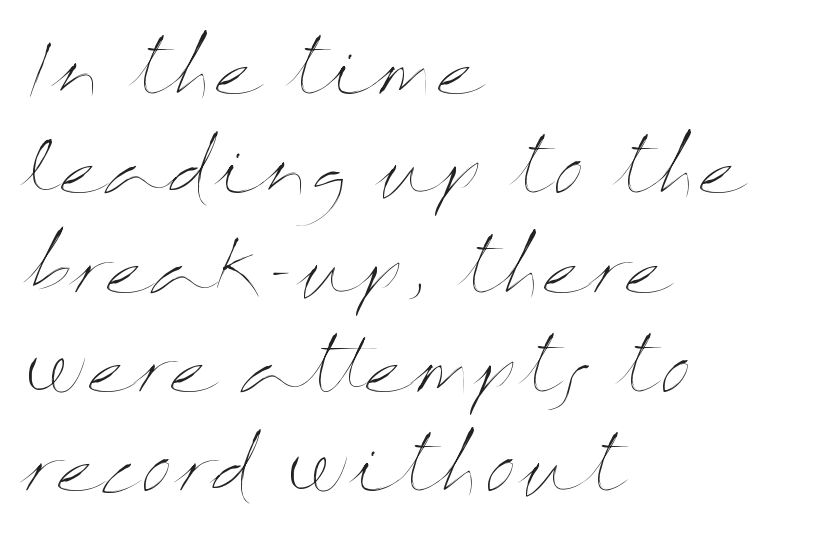
The image shows 72 px thin, wide type; set left-aligned, normal line spacing (1.38x), normal letter spacing, not underlined; medium stroke contrast and a medium x-height.
